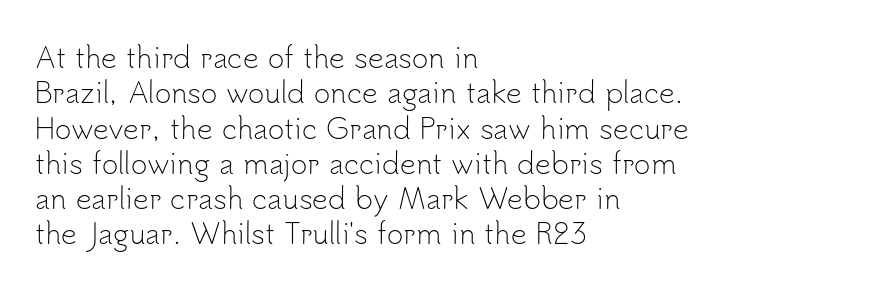
Every character sits straight up, as roman type does. Leading matches the norm, producing a regular column. Do the characters align in a grid? No, the font is proportional. The passage shown is typeset with a sans-serif family. Notice how the passage keeps a crisp vertical edge on the left only. Words appear dense and cohesive because spacing is normal.
